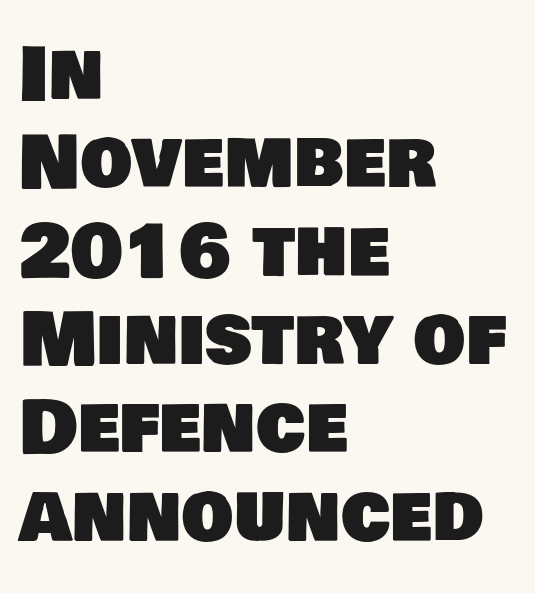
The image shows 73 px sans-serif type; set left-aligned, line spacing 1.21x, normal letter spacing, not underlined; low stroke contrast and a large x-height.
